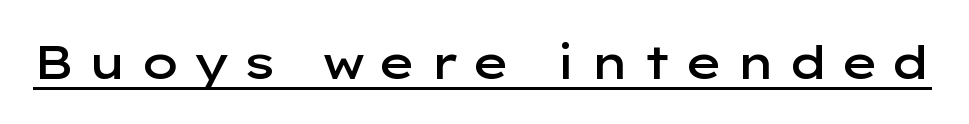
The image shows 46 px semibold, wide sans-serif type, upright; set unusually wide letter spacing (+0.26 em), underlined; low stroke contrast and a medium x-height.
